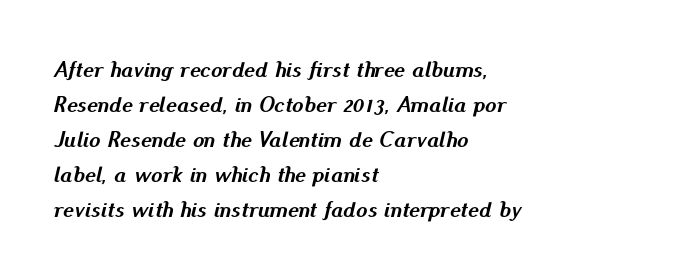
{"italic": "yes", "lean": "right", "slant_degrees": 13, "bold": "yes", "underline": "no", "align": "left", "line_spacing": "normal", "line_spacing_ratio": 1.52, "letter_spacing": "normal", "letter_spacing_em": 0.0, "glyph_px": 23}
